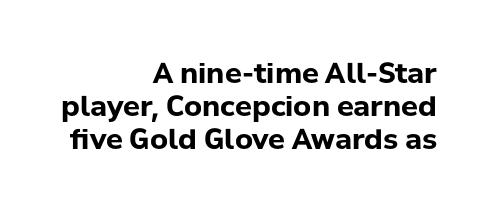
Q: Is the text bold? A: Yes.
Q: Is the text italic (slanted)? A: No, it is upright.
Q: Is the typeface a serif or a sans-serif typeface? A: Sans-serif.
Q: Is the text underlined? A: No.
Q: How is the paragraph aligned? A: Right-aligned.
Q: Is the spacing between letters normal or unusually wide? A: Normal.
Q: Width (condensed, normal, or wide)? A: Normal.
Q: Stroke contrast? A: Low.
Q: x-height? A: Medium.
Q: Monospaced? A: No.
